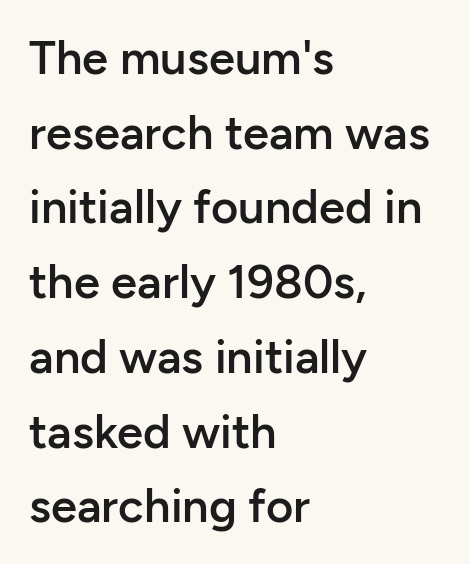
Q: Is the text bold? A: Semi-bold.
Q: Is the text italic (slanted)? A: No, it is upright.
Q: Is the typeface a serif or a sans-serif typeface? A: Sans-serif.
Q: Is the text underlined? A: No.
Q: How is the paragraph aligned? A: Left-aligned.
Q: Is the spacing between letters normal or unusually wide? A: Normal.
Q: Is the spacing between lines tight, normal or loose? A: Normal.
Q: Width (condensed, normal, or wide)? A: Normal.
Q: Stroke contrast? A: Low.
Q: x-height? A: Medium.
Q: Monospaced? A: No.
